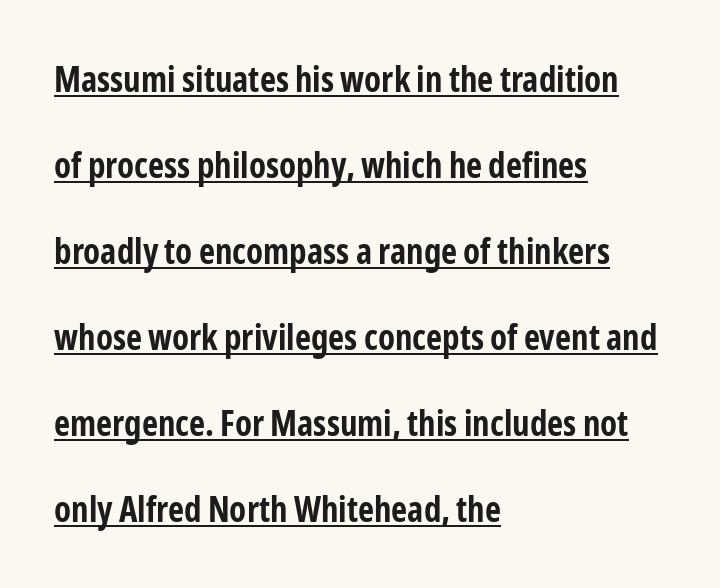
Q: Is the text bold? A: Yes.
Q: Is the text italic (slanted)? A: No, it is upright.
Q: Is the typeface a serif or a sans-serif typeface? A: Sans-serif.
Q: Is the text underlined? A: Yes.
Q: How is the paragraph aligned? A: Left-aligned.
Q: Is the spacing between letters normal or unusually wide? A: Normal.
Q: Is the spacing between lines tight, normal or loose? A: Loose.
Q: Width (condensed, normal, or wide)? A: Condensed.
Q: Stroke contrast? A: Low.
Q: x-height? A: Medium.
Q: Monospaced? A: No.
